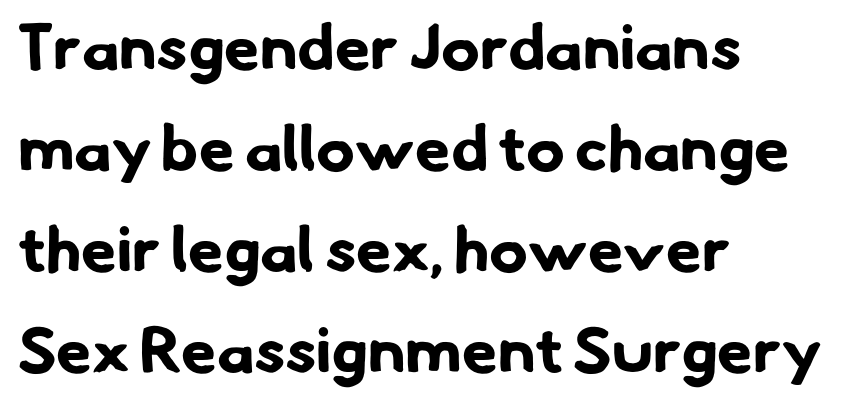
The string is rendered with underlining switched off. The sample has been set heavy, in full bold. Caption: standard tracking, unaltered. Where is the straight margin? On the left.
